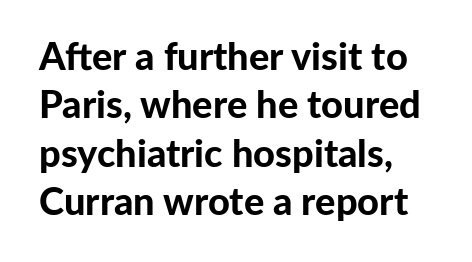
The image shows 38 px bold sans-serif type, upright; set left-aligned, normal line spacing (1.27x), normal letter spacing, not underlined; low stroke contrast and a medium x-height.
